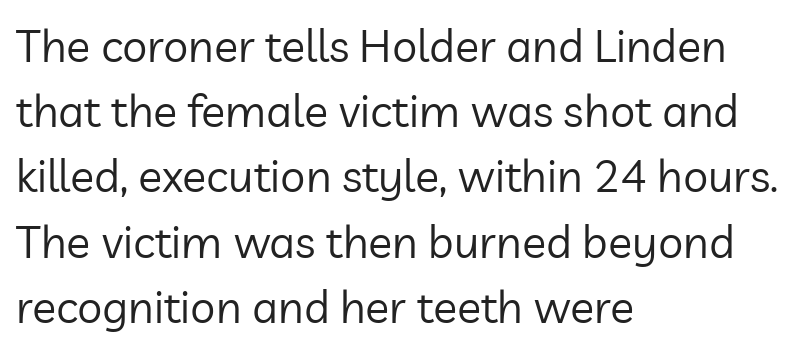
{"serif": "no", "italic": "no", "bold": "no", "weight": "regular", "width": "normal", "stroke_contrast": "low", "x_height": "medium", "monospaced": "no", "underline": "no", "align": "left", "line_spacing": "normal", "line_spacing_ratio": 1.45, "letter_spacing": "normal", "letter_spacing_em": 0.0, "glyph_px": 45}
